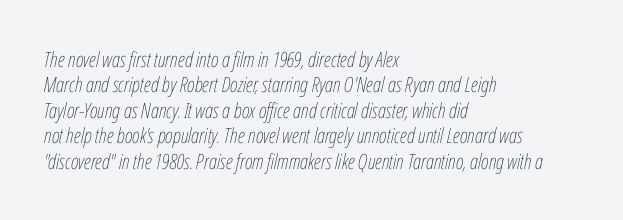
{"italic": "yes", "lean": "right", "slant_degrees": 12, "bold": "no", "underline": "no", "align": "left", "line_spacing_ratio": 1.21, "letter_spacing": "normal", "letter_spacing_em": 0.0, "glyph_px": 21}
